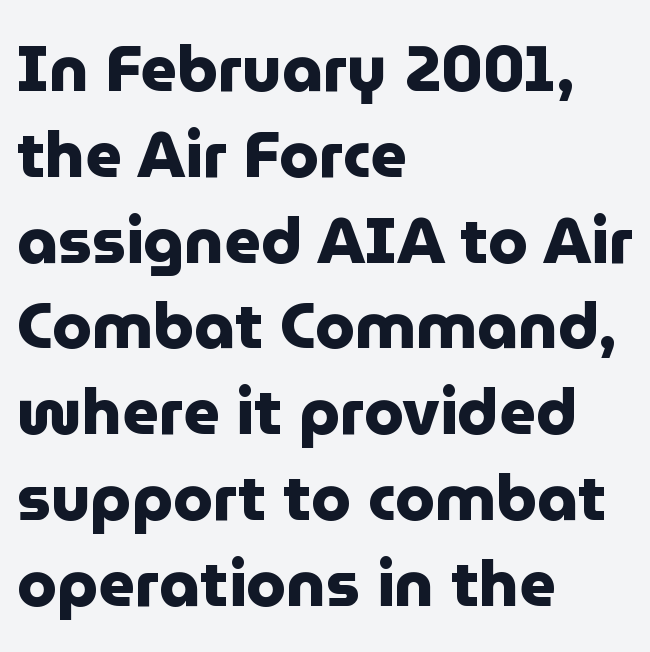
{"serif": "no", "italic": "no", "bold": "yes", "weight": "heavy", "width": "normal", "stroke_contrast": "low", "x_height": "medium", "monospaced": "no", "underline": "no", "align": "left", "line_spacing": "normal", "line_spacing_ratio": 1.34, "letter_spacing": "normal", "letter_spacing_em": 0.0, "glyph_px": 64}
